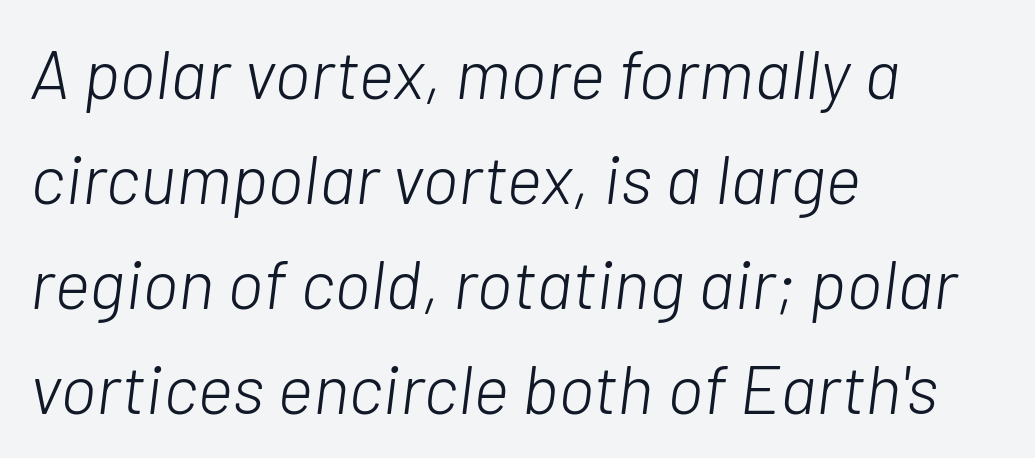
Q: Is the text bold? A: No.
Q: Is the text italic (slanted)? A: Yes, it leans right by about 7 degrees.
Q: Is the text underlined? A: No.
Q: How is the paragraph aligned? A: Left-aligned.
Q: Is the spacing between letters normal or unusually wide? A: Normal.
Q: Is the spacing between lines tight, normal or loose? A: Normal.
Q: Width (condensed, normal, or wide)? A: Normal.
Q: Stroke contrast? A: Low.
Q: x-height? A: Medium.
Q: Monospaced? A: No.
